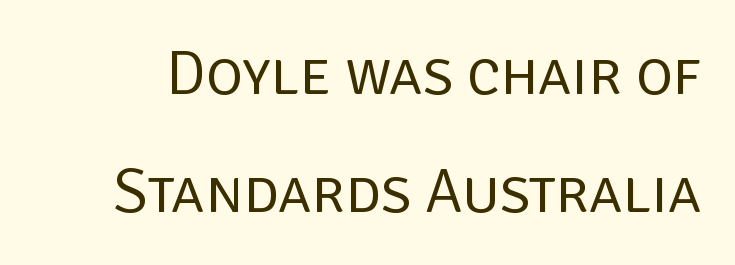
The image shows 63 px regular-weight sans-serif type, upright; set line spacing 1.87x, normal letter spacing, not underlined; low stroke contrast and a large x-height.
